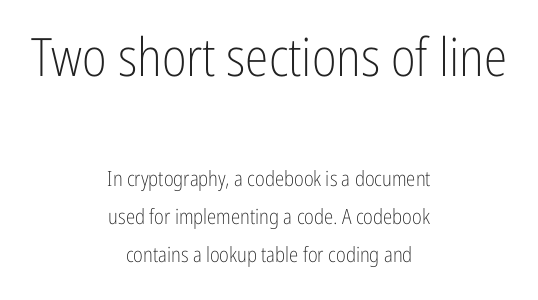
Q: Is the text bold? A: No.
Q: Is the text italic (slanted)? A: No, it is upright.
Q: Is the typeface a serif or a sans-serif typeface? A: Sans-serif.
Q: Is the text underlined? A: No.
Q: How is the paragraph aligned? A: Centered.
Q: Is the spacing between letters normal or unusually wide? A: Normal.
Q: Which block of text is set in a larger size, the first (top) or the second (bottom)? A: The first (top) one.
Q: Width (condensed, normal, or wide)? A: Condensed.
Q: Stroke contrast? A: Low.
Q: x-height? A: Medium.
Q: Monospaced? A: No.
